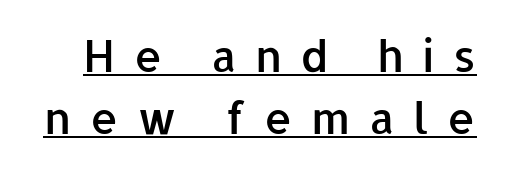
The image shows 44 px semibold sans-serif type, upright; set normal line spacing (1.41x), unusually wide letter spacing (+0.42 em), underlined; low stroke contrast and a medium x-height.
